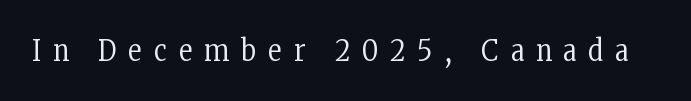
{"serif": "yes", "italic": "no", "bold": "no", "weight": "regular", "width": "condensed", "stroke_contrast": "low", "x_height": "medium", "monospaced": "no", "underline": "no", "letter_spacing": "wide", "letter_spacing_em": 0.42, "glyph_px": 29}
